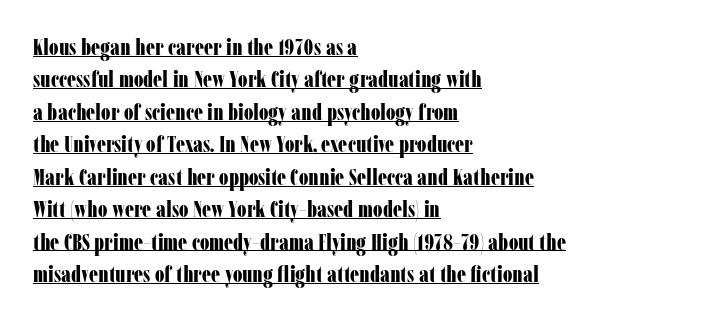
The image shows 23 px bold type, upright; set left-aligned, normal line spacing (1.41x), normal letter spacing, underlined.
